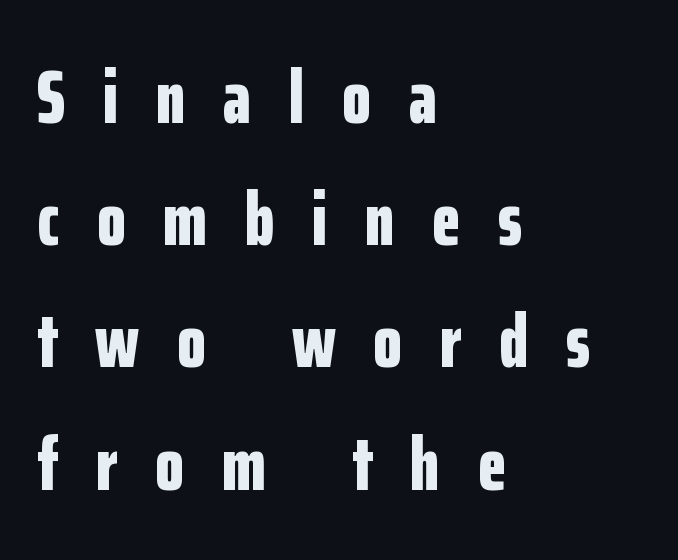
The image shows 75 px bold, condensed sans-serif type, upright; set left-aligned, normal line spacing (1.63x), unusually wide letter spacing (+0.5 em), not underlined; low stroke contrast and a medium x-height.
